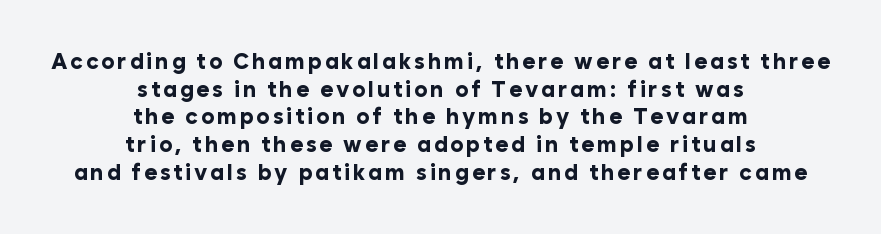
Rows of type keep a routine distance in the vertical direction. Heavy, bold letterforms. A typesetter would mark this as roman, not italic. Which margin do the lines hug? Neither — every line sits in the middle.
